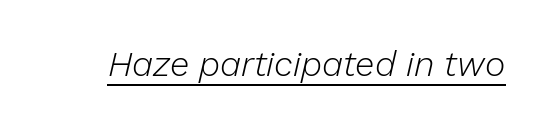
The image shows 35 px light type, italic (leaning right); set normal letter spacing, underlined; low stroke contrast and a medium x-height.
